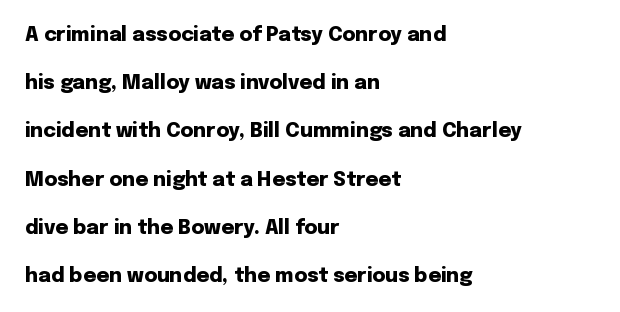
Q: Is the text bold? A: Yes.
Q: Is the text italic (slanted)? A: No, it is upright.
Q: Is the text underlined? A: No.
Q: How is the paragraph aligned? A: Left-aligned.
Q: Is the spacing between letters normal or unusually wide? A: Normal.
Q: Is the spacing between lines tight, normal or loose? A: Loose.
